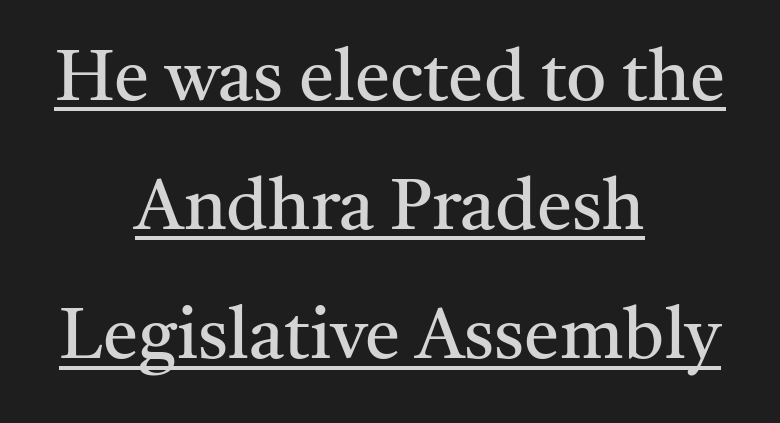
{"serif": "yes", "italic": "no", "bold": "no", "weight": "regular", "width": "normal", "stroke_contrast": "medium", "x_height": "medium", "monospaced": "no", "underline": "yes", "align": "center", "line_spacing_ratio": 1.82, "letter_spacing": "normal", "letter_spacing_em": 0.0, "glyph_px": 71}
